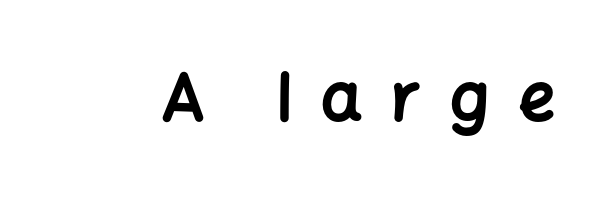
{"serif": "no", "italic": "no", "bold": "yes", "weight": "bold", "width": "normal", "stroke_contrast": "low", "x_height": "medium", "monospaced": "no", "underline": "no", "letter_spacing": "wide", "letter_spacing_em": 0.44, "glyph_px": 65}
